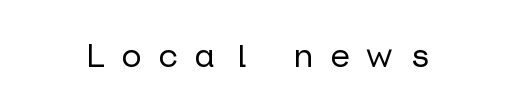
The type sits square on the baseline with zero lean. What kind of face is this? One without serifs — a sans. These lines have a slow, spaced-out rhythm from letter to letter. Only glyphs here, with clear space below each row.
